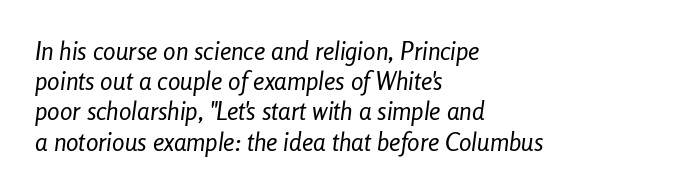
The image shows 25 px text type, italic (leaning right); set left-aligned, line spacing 1.21x, normal letter spacing, not underlined.
